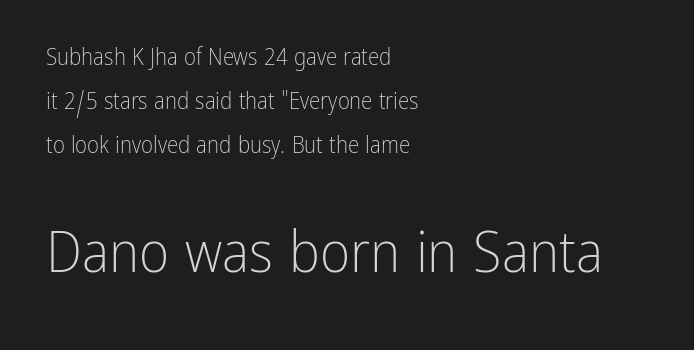
Posture: upright roman. The designer dialed line spacing up above the default. The rendering uses natural spacing where letterforms have individual widths. Caption: multi-line text, flush left, ragged right.
